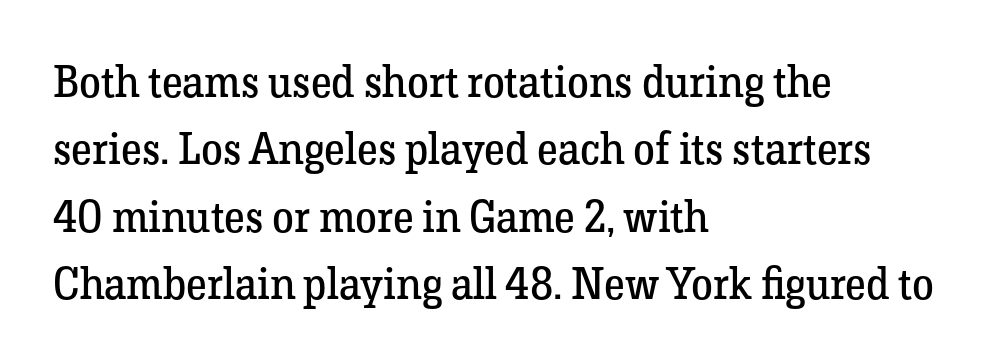
{"serif": "yes", "italic": "no", "bold": "no", "weight": "regular", "width": "normal", "stroke_contrast": "low", "x_height": "medium", "monospaced": "no", "underline": "no", "align": "left", "line_spacing": "normal", "line_spacing_ratio": 1.53, "letter_spacing": "normal", "letter_spacing_em": 0.0, "glyph_px": 44}
